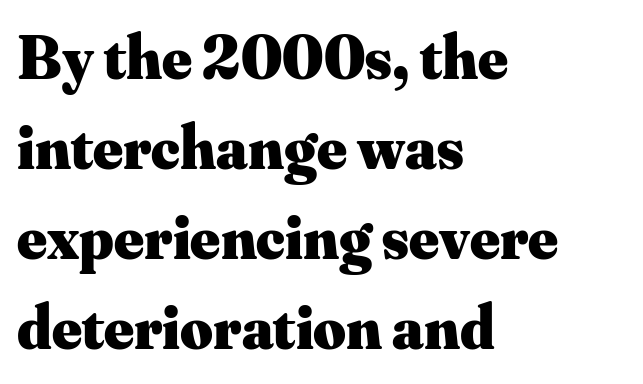
Q: Is the text bold? A: Yes.
Q: Is the text italic (slanted)? A: No, it is upright.
Q: Is the typeface a serif or a sans-serif typeface? A: Serif.
Q: Is the text underlined? A: No.
Q: How is the paragraph aligned? A: Left-aligned.
Q: Is the spacing between letters normal or unusually wide? A: Normal.
Q: Is the spacing between lines tight, normal or loose? A: Normal.
Q: Width (condensed, normal, or wide)? A: Normal.
Q: Stroke contrast? A: Medium.
Q: x-height? A: Small.
Q: Monospaced? A: No.
